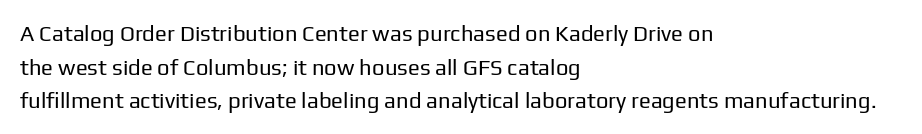
Q: Is the text bold? A: No.
Q: Is the text italic (slanted)? A: No, it is upright.
Q: Is the text underlined? A: No.
Q: How is the paragraph aligned? A: Left-aligned.
Q: Is the spacing between letters normal or unusually wide? A: Normal.
Q: Is the spacing between lines tight, normal or loose? A: Normal.
